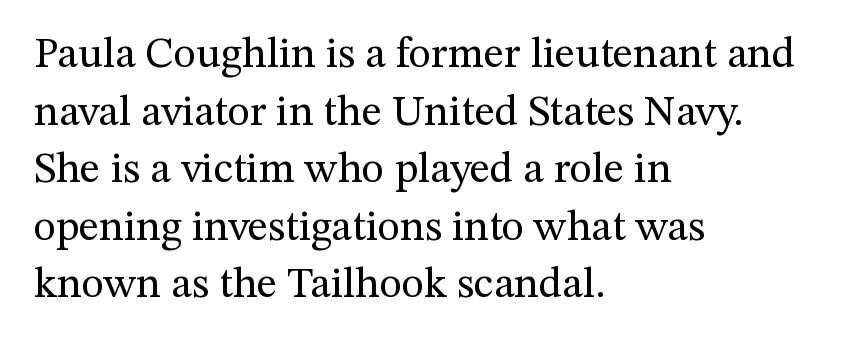
{"serif": "yes", "italic": "no", "bold": "no", "weight": "regular", "width": "normal", "stroke_contrast": "medium", "x_height": "medium", "monospaced": "no", "underline": "no", "align": "left", "line_spacing": "normal", "line_spacing_ratio": 1.34, "letter_spacing": "normal", "letter_spacing_em": 0.0, "glyph_px": 43}
